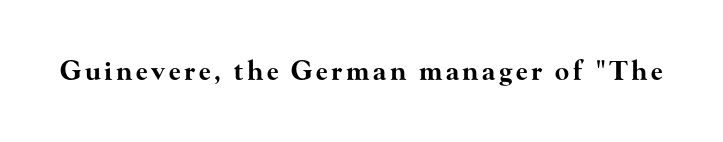
The image shows 26 px bold type, upright; set not underlined.
